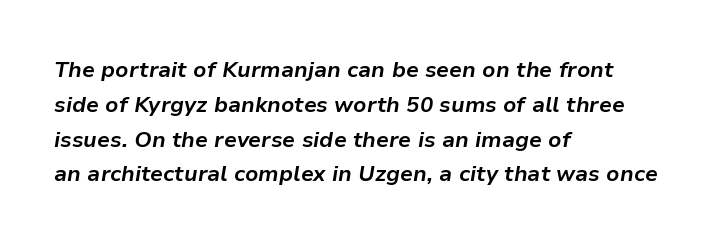
The letters sit at their default tracking, neither squeezed nor spread. The rendering uses a bold face; every stroke is thick and dark. Vertically, the passage feels balanced, rows spaced as you'd expect. Honestly, there is no underline to notice here at all. The font's italic variant was chosen for this text. The text block is weighted toward the left margin, trailing off unevenly rightward.
